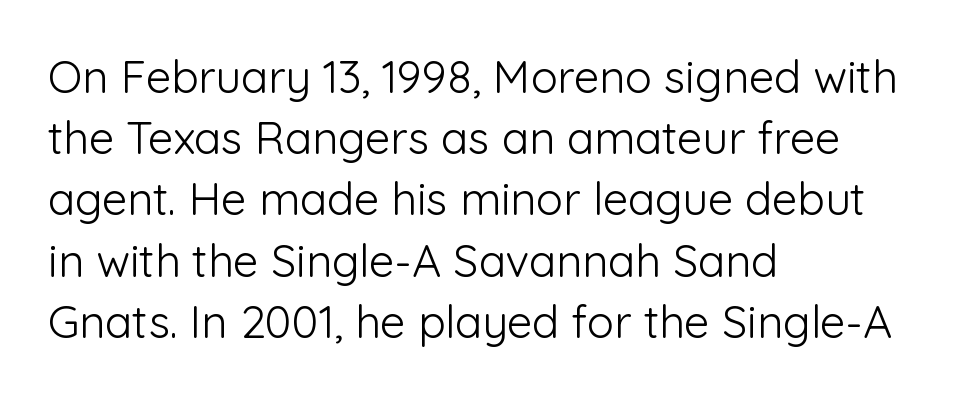
The image shows 45 px light sans-serif type, upright; set left-aligned, normal line spacing (1.36x), normal letter spacing, not underlined; low stroke contrast and a medium x-height.
